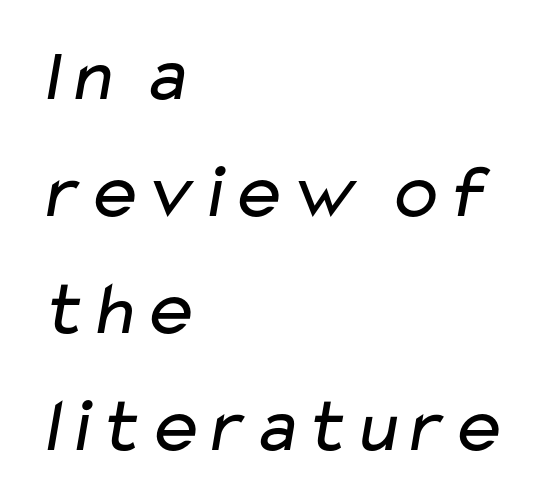
The image shows 77 px regular-weight, wide sans-serif type; set left-aligned, normal line spacing (1.52x), normal letter spacing, not underlined; low stroke contrast and a medium x-height.
